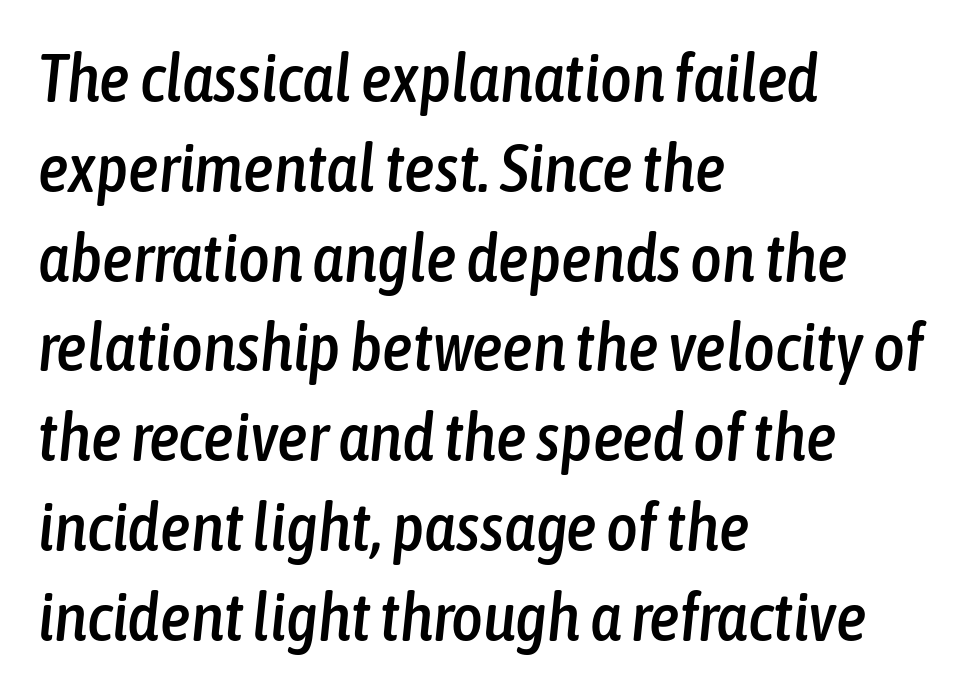
Q: Is the text italic (slanted)? A: Yes, it leans right by about 6 degrees.
Q: Is the text underlined? A: No.
Q: How is the paragraph aligned? A: Left-aligned.
Q: Is the spacing between letters normal or unusually wide? A: Normal.
Q: Is the spacing between lines tight, normal or loose? A: Normal.
Q: Width (condensed, normal, or wide)? A: Condensed.
Q: Stroke contrast? A: Low.
Q: x-height? A: Medium.
Q: Monospaced? A: No.
